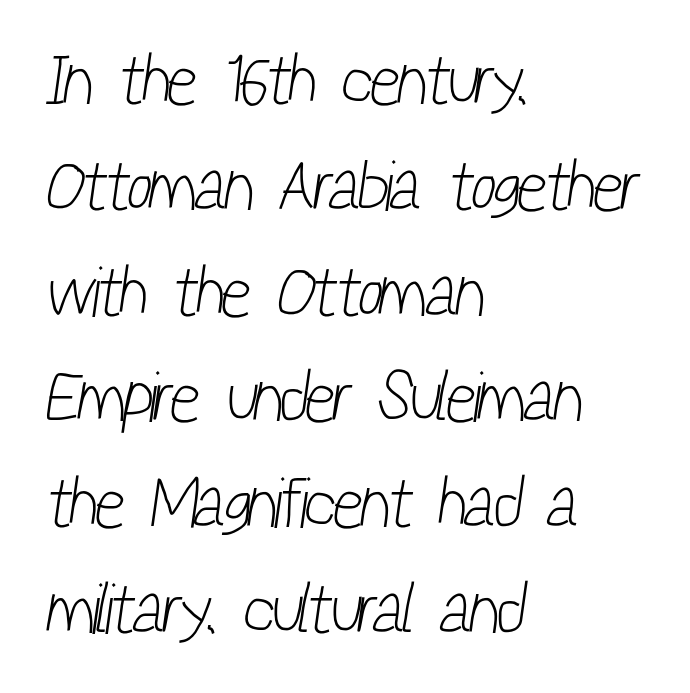
The image shows 71 px light, condensed sans-serif type; set left-aligned, normal line spacing (1.49x), normal letter spacing, not underlined; low stroke contrast and a medium x-height.
